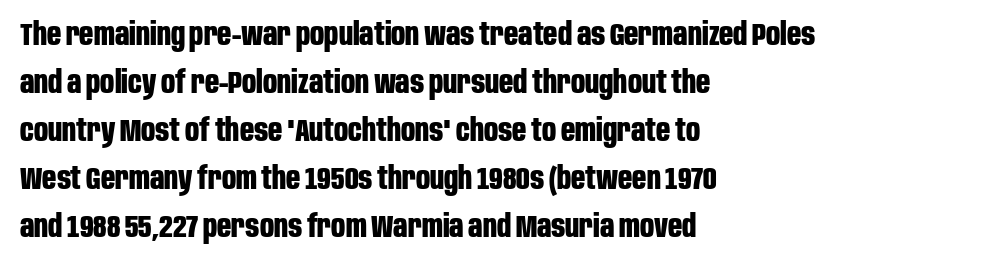
Does the copy run flush right? No — it runs flush left. Note the varied advance widths — an 'i' is clearly narrower than an 'm'. The letterforms sit shoulder to shoulder at normal distance. Beneath every word, the page is bare.
